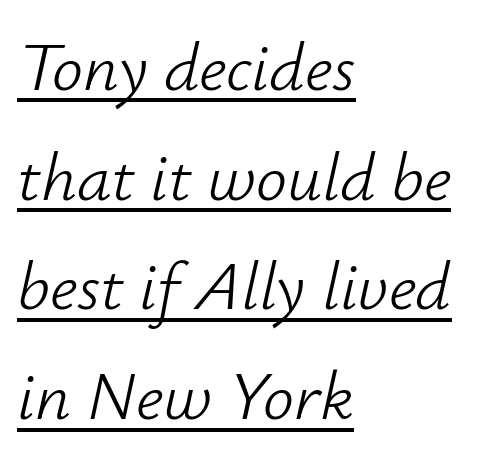
The passage shown is underscored from start to finish. Nothing heavy about these letters — not bold at all. You could not count columns in this text — the font is proportionally spaced. Here the glyphs are tracked normally, forming tight word shapes. One-word summary of the alignment: left.
